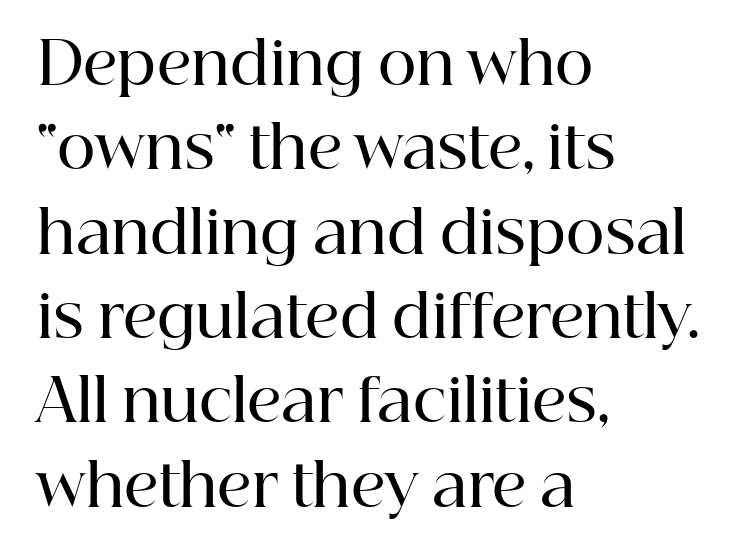
Q: Is the text bold? A: Semi-bold.
Q: Is the text italic (slanted)? A: No, it is upright.
Q: Is the typeface a serif or a sans-serif typeface? A: Serif.
Q: Is the text underlined? A: No.
Q: How is the paragraph aligned? A: Left-aligned.
Q: Is the spacing between letters normal or unusually wide? A: Normal.
Q: Is the spacing between lines tight, normal or loose? A: Normal.
Q: Width (condensed, normal, or wide)? A: Normal.
Q: Stroke contrast? A: High.
Q: x-height? A: Medium.
Q: Monospaced? A: No.
